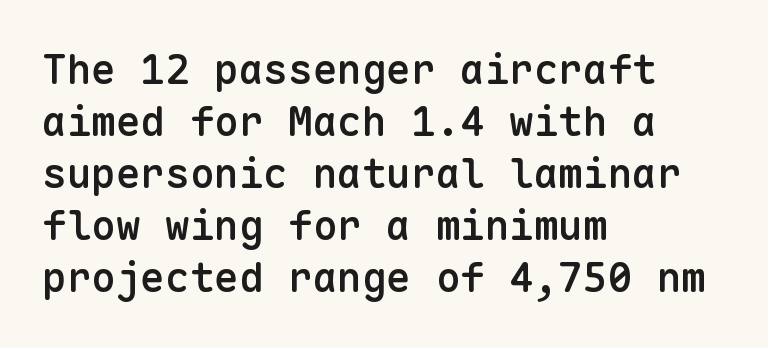
The image shows 41 px semibold sans-serif type, upright, monospaced; set left-aligned, normal line spacing (1.27x), normal letter spacing, not underlined; low stroke contrast and a medium x-height.
